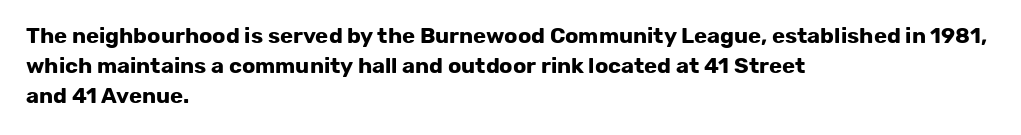
{"italic": "no", "bold": "yes", "underline": "no", "align": "left", "line_spacing": "normal", "line_spacing_ratio": 1.37, "letter_spacing": "normal", "letter_spacing_em": 0.0, "glyph_px": 22}
